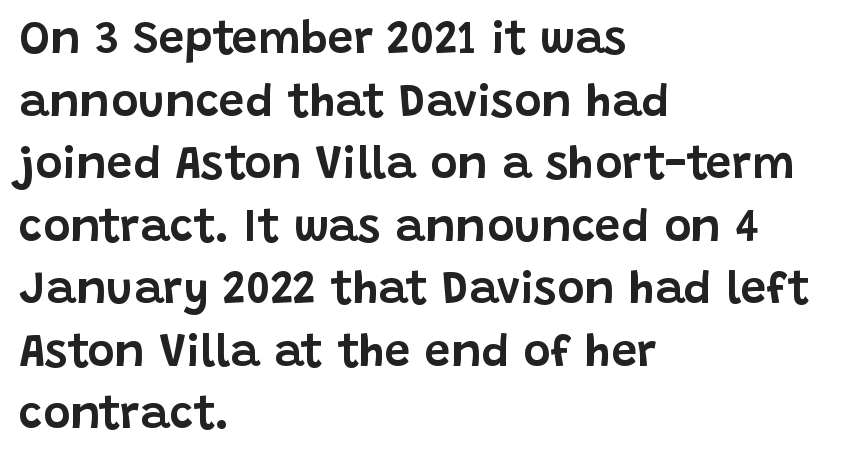
The image shows 46 px sans-serif type, upright; set left-aligned, normal line spacing (1.36x), normal letter spacing, not underlined; low stroke contrast and a large x-height.
